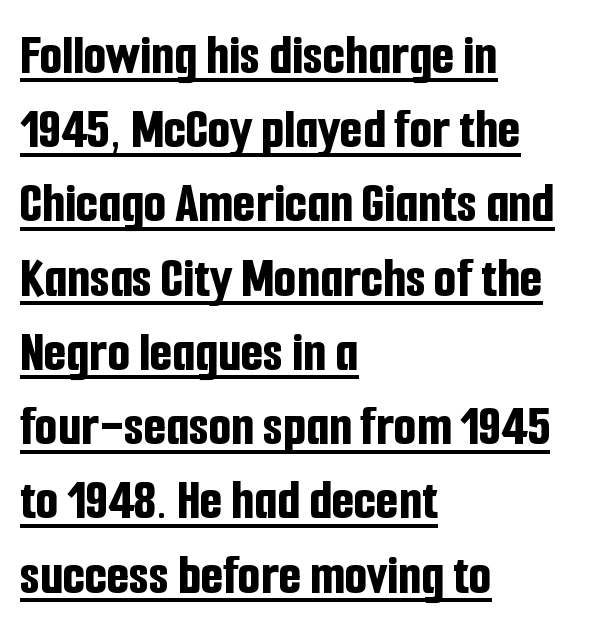
The image shows 58 px bold, condensed sans-serif type, upright; set left-aligned, normal line spacing (1.28x), normal letter spacing, underlined; low stroke contrast and a medium x-height.
